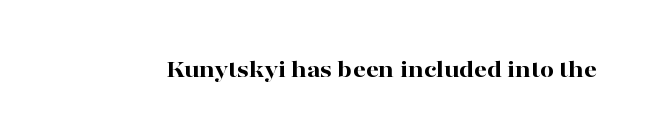
{"italic": "no", "bold": "yes", "underline": "no", "letter_spacing": "normal", "letter_spacing_em": 0.0, "glyph_px": 25}
